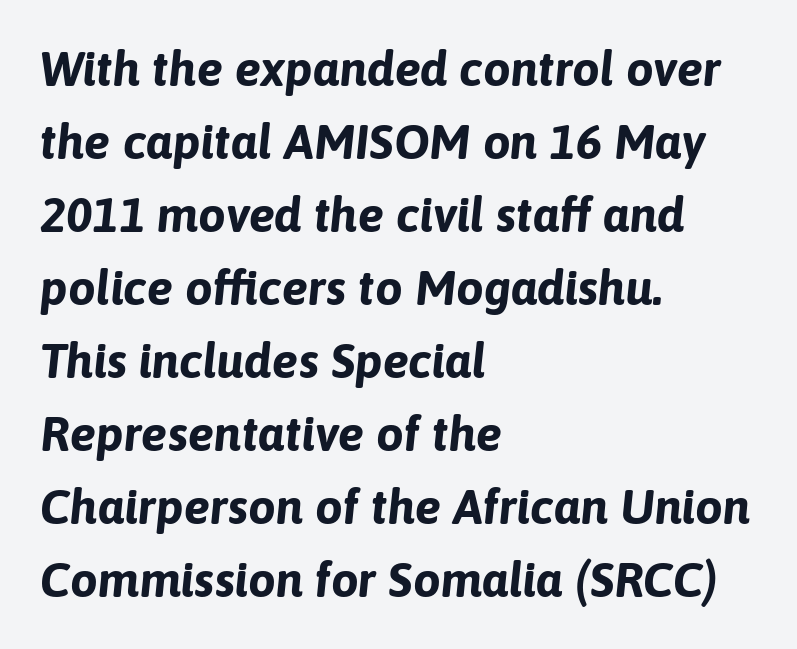
The image shows 49 px bold type, italic (leaning right); set left-aligned, normal line spacing (1.49x), normal letter spacing, not underlined; low stroke contrast and a medium x-height.
